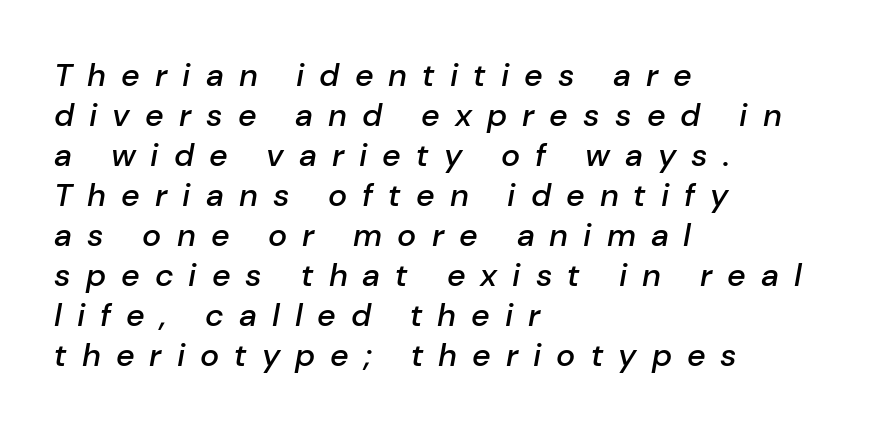
Q: Is the text bold? A: Semi-bold.
Q: Is the text italic (slanted)? A: Yes, it leans right by about 10 degrees.
Q: Is the text underlined? A: No.
Q: How is the paragraph aligned? A: Left-aligned.
Q: Is the spacing between letters normal or unusually wide? A: Unusually wide.
Q: Is the spacing between lines tight, normal or loose? A: Normal.
Q: Width (condensed, normal, or wide)? A: Normal.
Q: Stroke contrast? A: Low.
Q: x-height? A: Medium.
Q: Monospaced? A: No.
